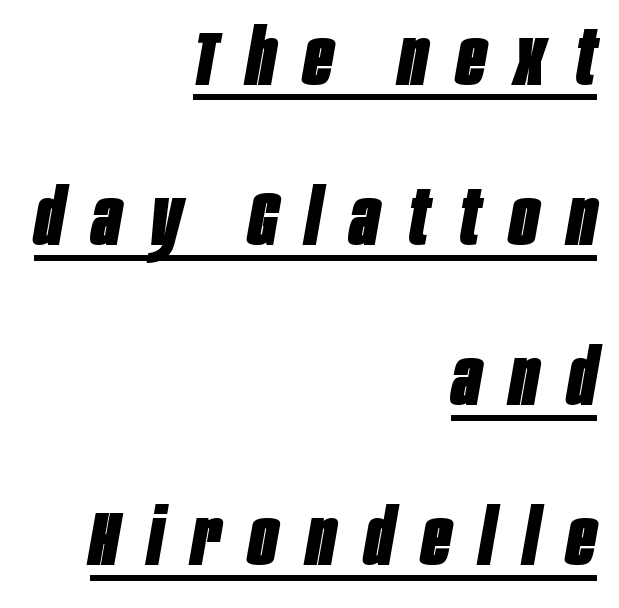
{"italic": "yes", "lean": "right", "slant_degrees": 10, "bold": "yes", "weight": "heavy", "width": "condensed", "stroke_contrast": "low", "x_height": "large", "monospaced": "no", "underline": "yes", "align": "right", "line_spacing": "loose", "line_spacing_ratio": 2.08, "letter_spacing": "wide", "letter_spacing_em": 0.38, "glyph_px": 77}
